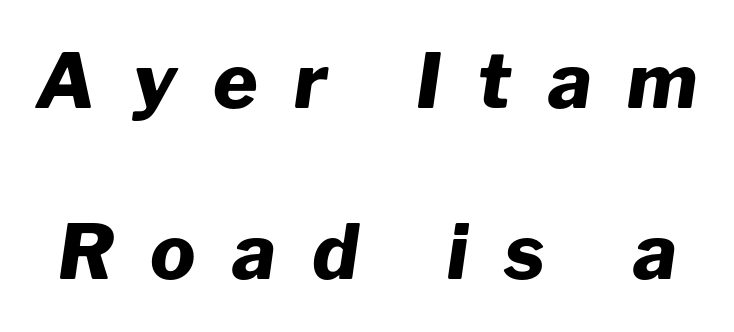
{"italic": "yes", "lean": "right", "slant_degrees": 8, "bold": "yes", "weight": "heavy", "width": "normal", "stroke_contrast": "low", "x_height": "medium", "monospaced": "no", "underline": "no", "line_spacing": "loose", "line_spacing_ratio": 2.25, "letter_spacing": "wide", "letter_spacing_em": 0.48, "glyph_px": 76}
